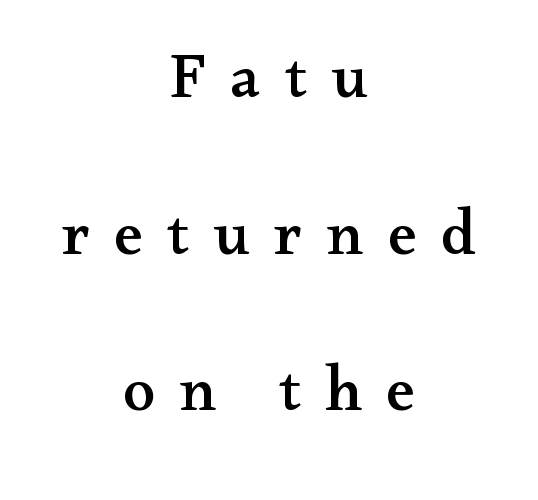
The image shows 65 px wide serif type, upright; set centered, loose line spacing (2.41x), unusually wide letter spacing (+0.37 em), not underlined; medium stroke contrast and a small x-height.
